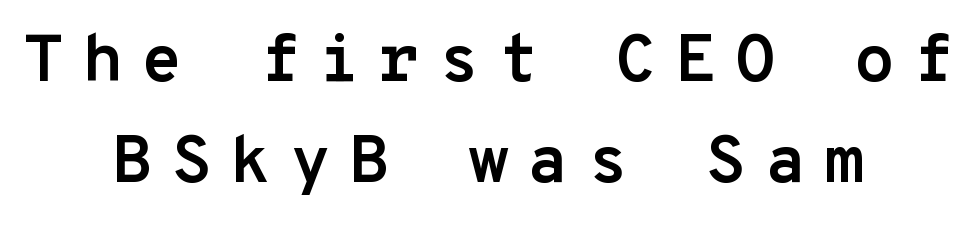
The image shows 67 px semibold sans-serif type, upright, monospaced; set centered, normal line spacing (1.51x), unusually wide letter spacing (+0.27 em), not underlined; low stroke contrast and a medium x-height.
